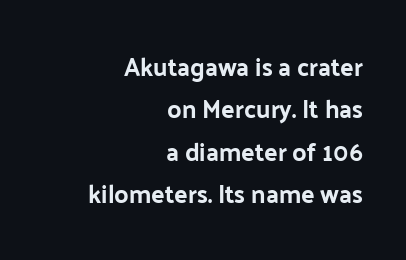
{"italic": "no", "bold": "yes", "underline": "no", "align": "right", "line_spacing": "normal", "line_spacing_ratio": 1.7, "letter_spacing": "normal", "letter_spacing_em": 0.0, "glyph_px": 25}
